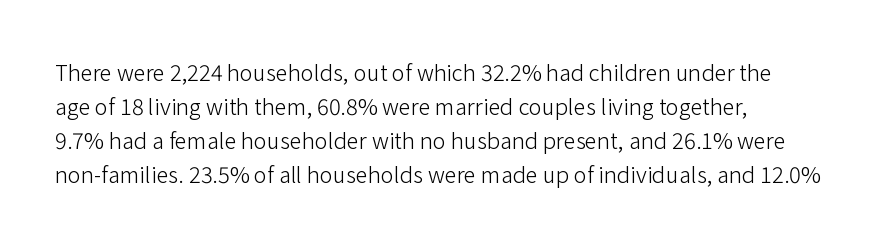
The image shows 22 px text type, upright; set left-aligned, normal line spacing (1.54x), normal letter spacing, not underlined.
